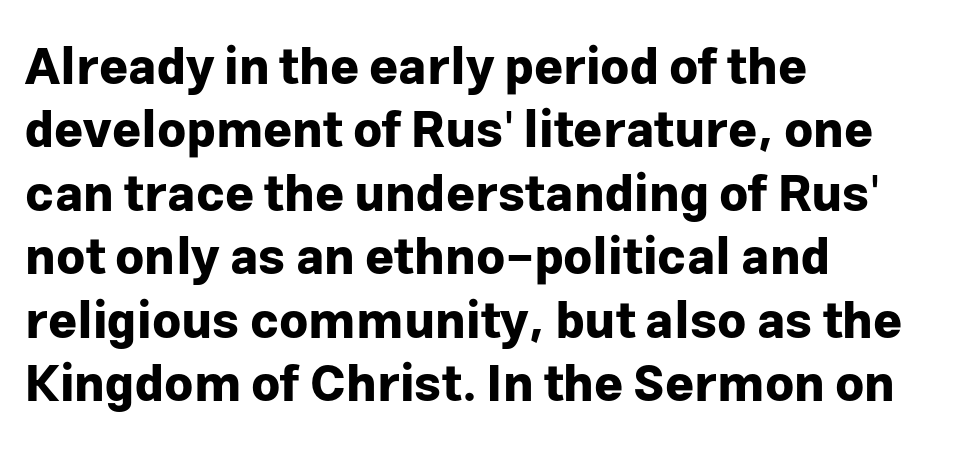
Q: Is the text bold? A: Yes.
Q: Is the text italic (slanted)? A: No, it is upright.
Q: Is the typeface a serif or a sans-serif typeface? A: Sans-serif.
Q: Is the text underlined? A: No.
Q: How is the paragraph aligned? A: Left-aligned.
Q: Is the spacing between letters normal or unusually wide? A: Normal.
Q: Is the spacing between lines tight, normal or loose? A: Normal.
Q: Width (condensed, normal, or wide)? A: Normal.
Q: Stroke contrast? A: Low.
Q: x-height? A: Medium.
Q: Monospaced? A: No.
